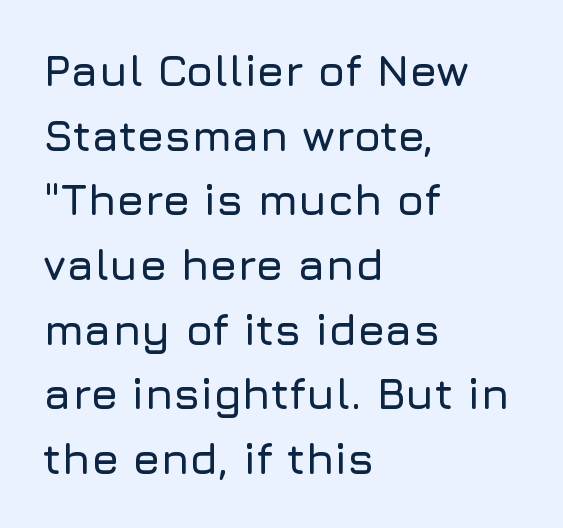
The image shows 44 px sans-serif type, upright; set left-aligned, normal line spacing (1.47x), normal letter spacing, not underlined; low stroke contrast and a medium x-height.
